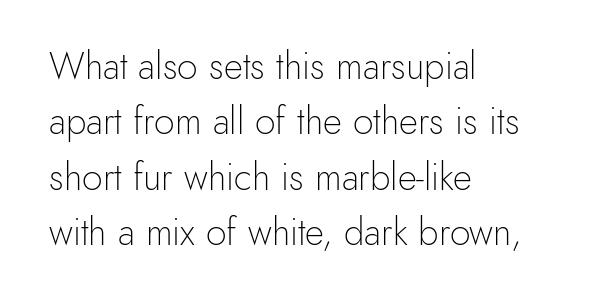
The image shows 37 px light sans-serif type, upright; set left-aligned, normal line spacing (1.5x), normal letter spacing, not underlined; a small x-height.
